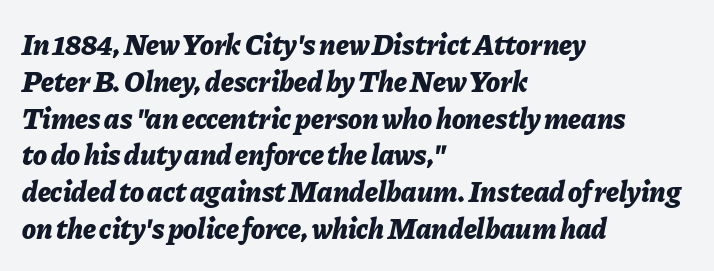
Q: Is the text bold? A: Yes.
Q: Is the text italic (slanted)? A: Yes, it leans right by about 11 degrees.
Q: Is the text underlined? A: No.
Q: How is the paragraph aligned? A: Left-aligned.
Q: Is the spacing between letters normal or unusually wide? A: Normal.
Q: Is the spacing between lines tight, normal or loose? A: Normal.
Q: Width (condensed, normal, or wide)? A: Normal.
Q: Stroke contrast? A: Low.
Q: x-height? A: Medium.
Q: Monospaced? A: No.
